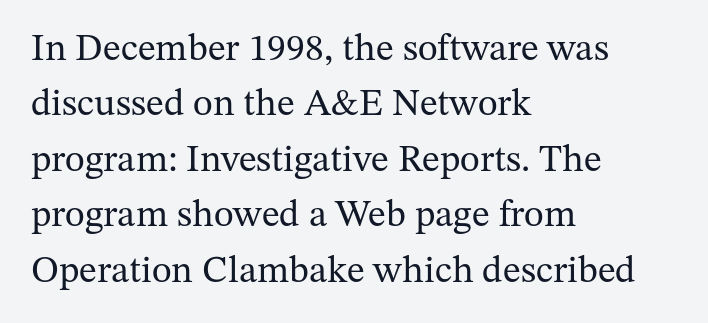
Q: Is the text bold? A: No.
Q: Is the text italic (slanted)? A: No, it is upright.
Q: Is the typeface a serif or a sans-serif typeface? A: Serif.
Q: Is the text underlined? A: No.
Q: How is the paragraph aligned? A: Left-aligned.
Q: Is the spacing between letters normal or unusually wide? A: Normal.
Q: Is the spacing between lines tight, normal or loose? A: Normal.
Q: Width (condensed, normal, or wide)? A: Normal.
Q: Stroke contrast? A: Medium.
Q: x-height? A: Medium.
Q: Monospaced? A: No.
